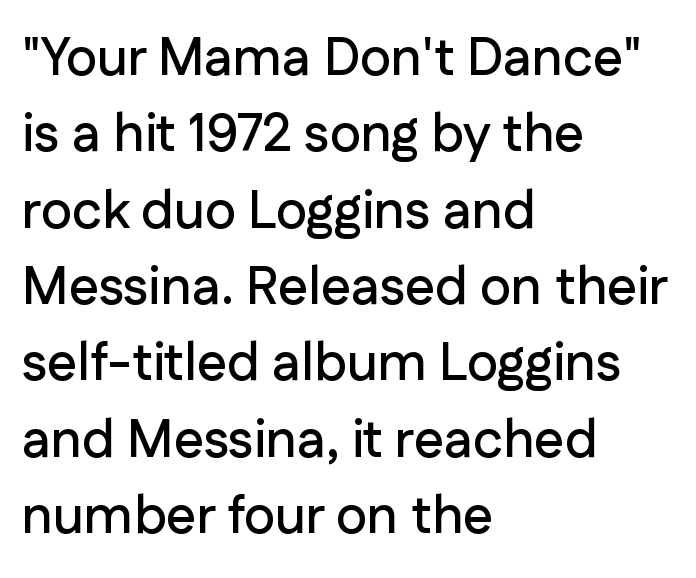
Does the leading feel generous? No, just average. Plain, unruled lines of type. The lettering holds an erect, upright posture throughout. A typesetter would call this proportional, since set widths differ per character. Each word holds together tightly as a unit, with standard inter-letter gaps.
